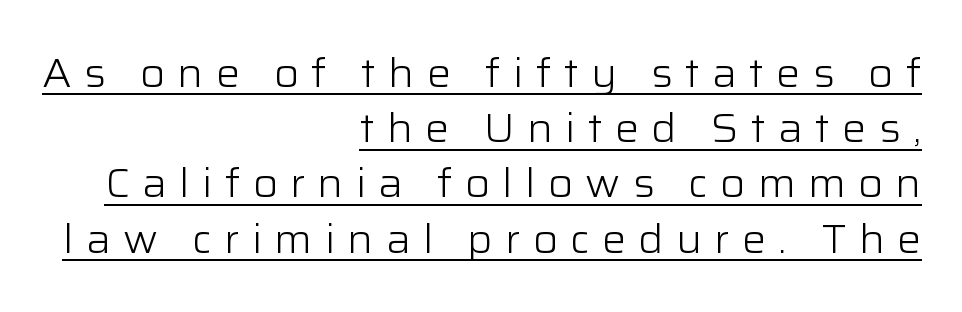
Regular leading. You could not count columns in this text — the font is proportionally spaced. Heft: none added — not bold. A roman cut, with each character standing at attention. A rule runs beneath these lines of type. In terms of letterspacing, this is a distinctly airy, spread setting.
